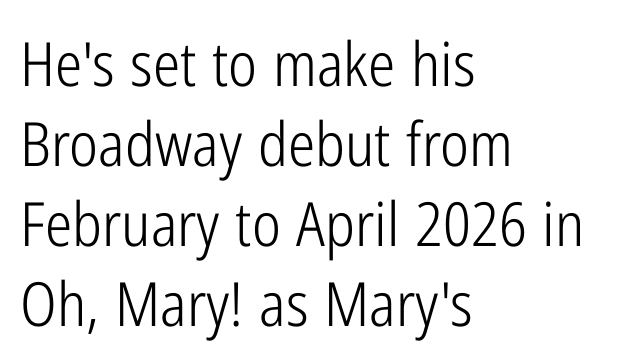
Each new line begins a customary step beneath the previous one. I'd call this a sans setting — the letters go barefoot. The zone under the glyphs is completely vacant. A typesetter would call this proportional, since set widths differ per character. Heaviness? Minimal to ordinary, like unemphasized prose. Typeset ragged right — the left edge is the straight one.
